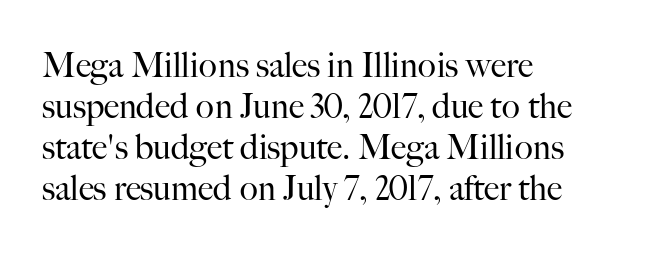
{"serif": "yes", "italic": "no", "bold": "no", "weight": "regular", "width": "normal", "stroke_contrast": "high", "x_height": "small", "monospaced": "no", "underline": "no", "align": "left", "line_spacing_ratio": 1.21, "letter_spacing": "normal", "letter_spacing_em": 0.0, "glyph_px": 34}
